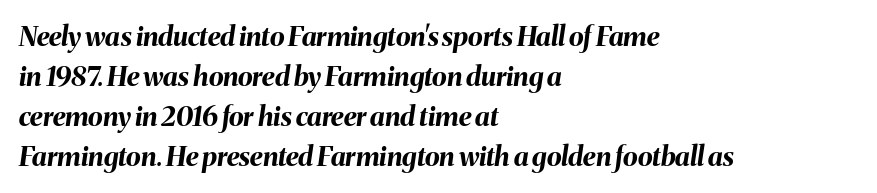
Line beginnings align vertically; line endings do not. This sample keeps an unexceptional amount of space between lines. Characters follow at the spacing the type designer built in. The strokes are fattened all the way to bold. Posture: slanted. The space beneath each line is pristine and unruled.
